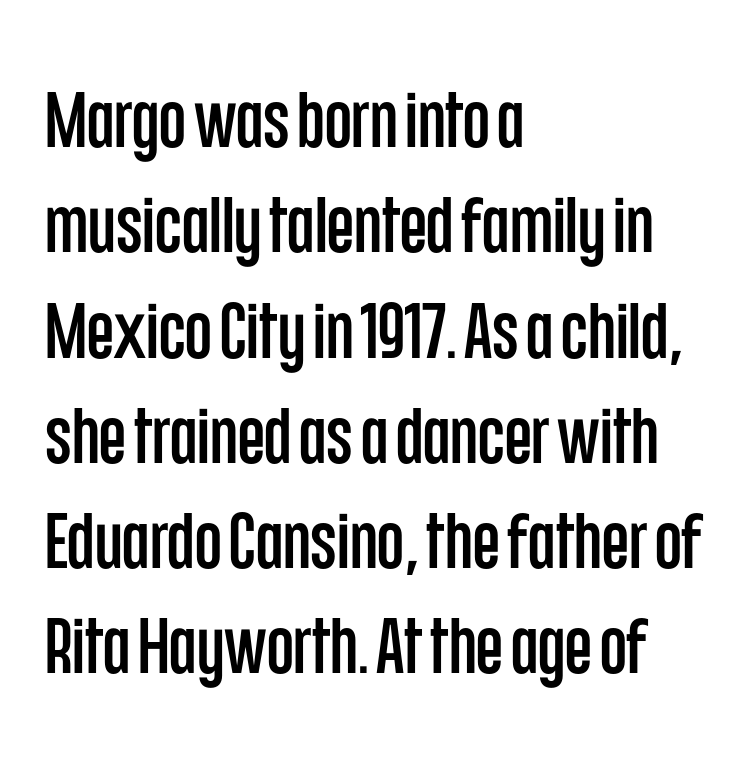
Q: Is the text italic (slanted)? A: No, it is upright.
Q: Is the typeface a serif or a sans-serif typeface? A: Sans-serif.
Q: Is the text underlined? A: No.
Q: How is the paragraph aligned? A: Left-aligned.
Q: Is the spacing between letters normal or unusually wide? A: Normal.
Q: Is the spacing between lines tight, normal or loose? A: Normal.
Q: Width (condensed, normal, or wide)? A: Condensed.
Q: Stroke contrast? A: Low.
Q: x-height? A: Large.
Q: Monospaced? A: No.
